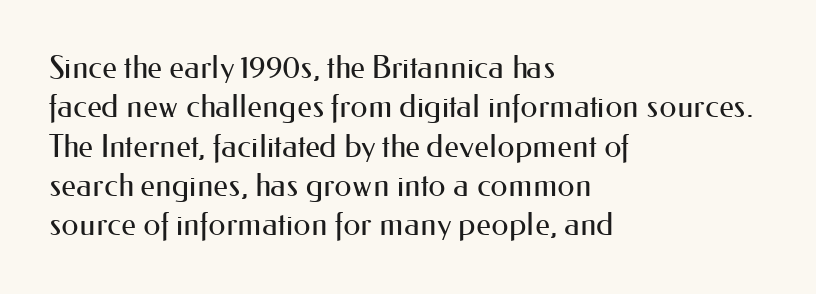
{"serif": "no", "italic": "no", "bold": "no", "weight": "regular", "width": "normal", "stroke_contrast": "medium", "x_height": "small", "monospaced": "no", "underline": "no", "align": "left", "line_spacing": "normal", "line_spacing_ratio": 1.27, "letter_spacing": "normal", "letter_spacing_em": 0.0, "glyph_px": 31}
